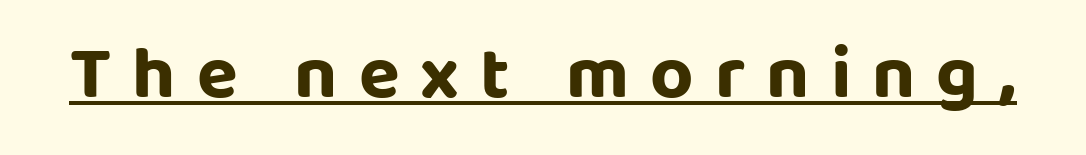
{"serif": "no", "italic": "no", "bold": "yes", "weight": "bold", "width": "normal", "stroke_contrast": "low", "x_height": "large", "monospaced": "no", "underline": "yes", "letter_spacing": "wide", "letter_spacing_em": 0.28, "glyph_px": 75}
